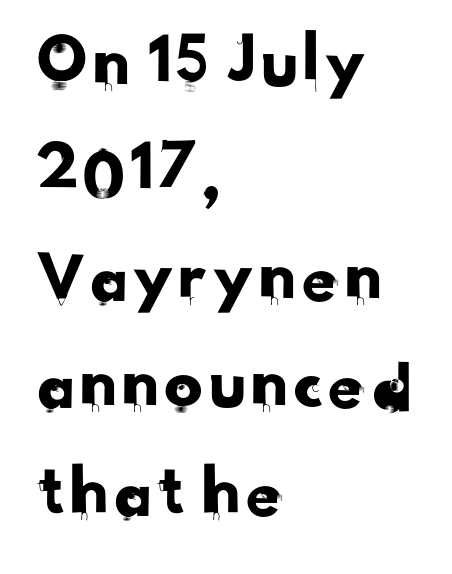
{"serif": "no", "width": "normal", "stroke_contrast": "low", "x_height": "small", "monospaced": "no", "underline": "no", "align": "left", "line_spacing": "normal", "line_spacing_ratio": 1.41, "letter_spacing": "normal", "letter_spacing_em": 0.0, "glyph_px": 76}
